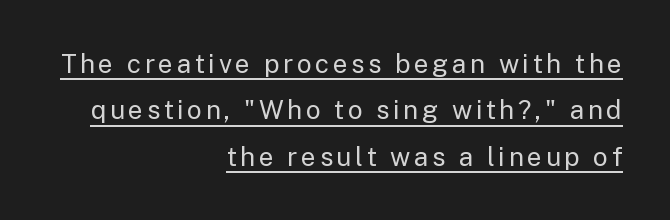
The image shows 26 px text type, upright; set right-aligned, line spacing 1.78x, underlined.
